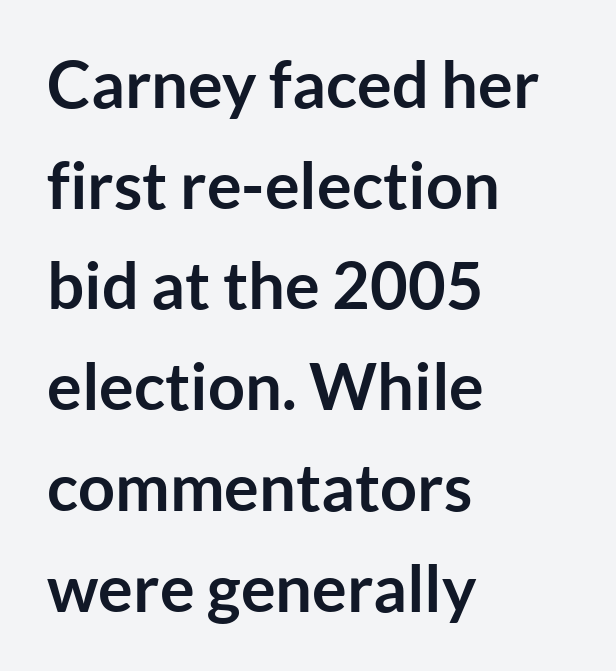
{"serif": "no", "italic": "no", "bold": "yes", "weight": "semibold", "width": "normal", "stroke_contrast": "low", "x_height": "medium", "monospaced": "no", "underline": "no", "align": "left", "line_spacing": "normal", "line_spacing_ratio": 1.55, "letter_spacing": "normal", "letter_spacing_em": 0.0, "glyph_px": 65}
